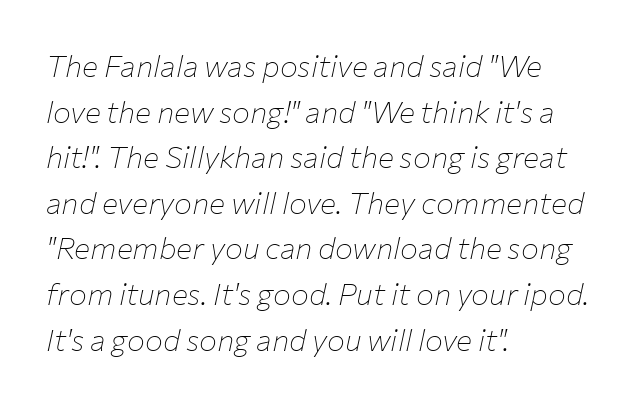
Q: Is the text bold? A: No.
Q: Is the text italic (slanted)? A: Yes, it leans right by about 12 degrees.
Q: Is the text underlined? A: No.
Q: How is the paragraph aligned? A: Left-aligned.
Q: Is the spacing between letters normal or unusually wide? A: Normal.
Q: Is the spacing between lines tight, normal or loose? A: Normal.
Q: Width (condensed, normal, or wide)? A: Normal.
Q: Stroke contrast? A: Low.
Q: x-height? A: Medium.
Q: Monospaced? A: No.
